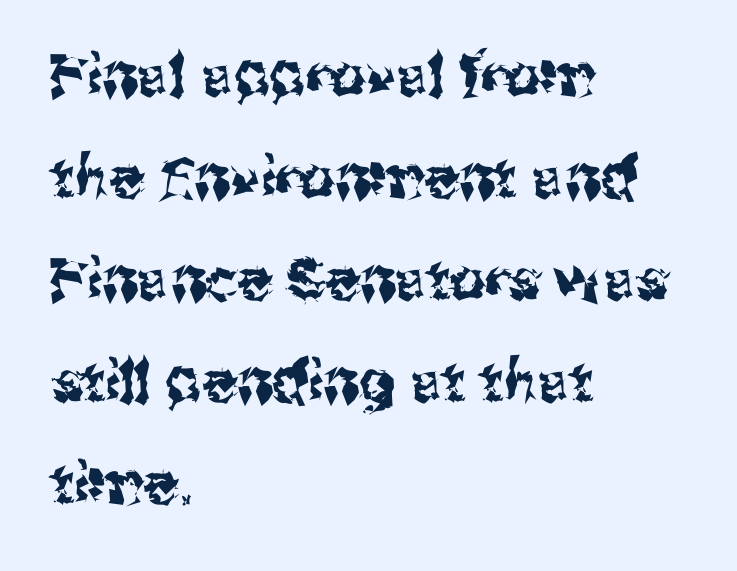
{"serif": "no", "italic": "no", "width": "normal", "stroke_contrast": "medium", "x_height": "medium", "monospaced": "no", "underline": "no", "align": "left", "line_spacing_ratio": 1.79, "letter_spacing": "normal", "letter_spacing_em": 0.0, "glyph_px": 57}
